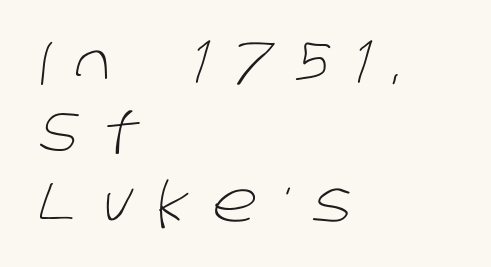
Q: Is the text bold? A: No.
Q: Is the typeface a serif or a sans-serif typeface? A: Sans-serif.
Q: Is the text underlined? A: No.
Q: How is the paragraph aligned? A: Left-aligned.
Q: Is the spacing between letters normal or unusually wide? A: Unusually wide.
Q: Is the spacing between lines tight, normal or loose? A: Normal.
Q: Width (condensed, normal, or wide)? A: Normal.
Q: Stroke contrast? A: Low.
Q: x-height? A: Large.
Q: Monospaced? A: No.
